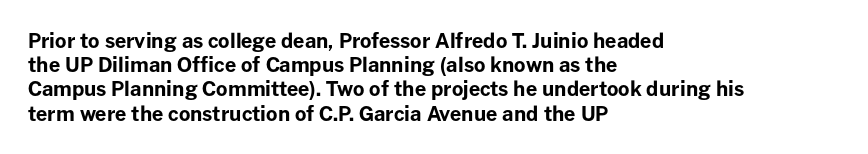
The image shows 20 px bold type, upright; set left-aligned, line spacing 1.21x, normal letter spacing, not underlined.
